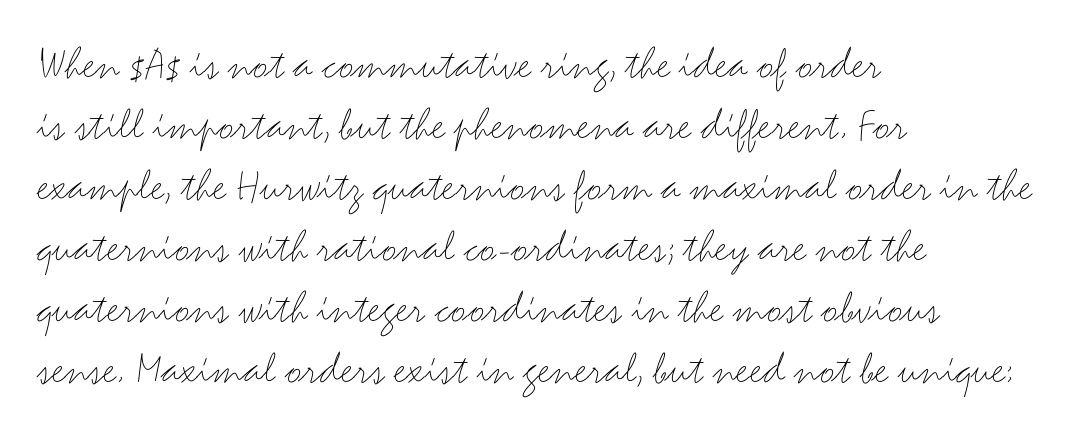
Plain, unruled lines of type. Typeset ragged right — the left edge is the straight one. The passage shown stacks its lines at a standard gap. The letters sit at their default tracking, neither squeezed nor spread.
